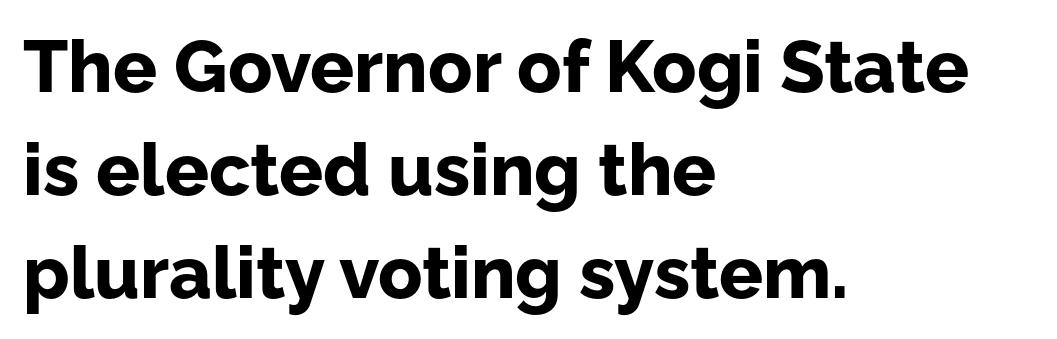
Glyph-to-glyph distance matches everyday printed text. Varying glyph widths throughout — classic text-font behaviour. Reading down the block, your eye returns to a fixed left position each line. Only glyphs here, with clear space below each row.
